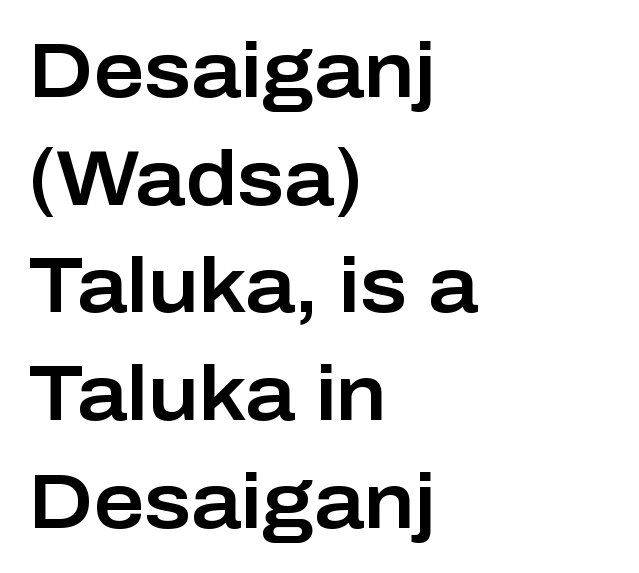
Characters follow at the spacing the type designer built in. Underline: absent. The lettering stays uniformly vertical, giving the passage a roman look. The typeface chosen for these lines omits serifs. Here the designer chose a conventional face with non-uniform glyph widths.
